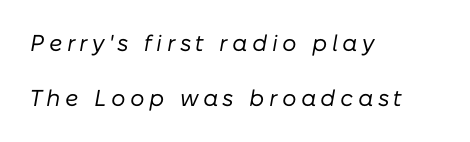
Q: Is the text bold? A: No.
Q: Is the text italic (slanted)? A: Yes, it leans right by about 10 degrees.
Q: Is the text underlined? A: No.
Q: How is the paragraph aligned? A: Left-aligned.
Q: Is the spacing between lines tight, normal or loose? A: Loose.
